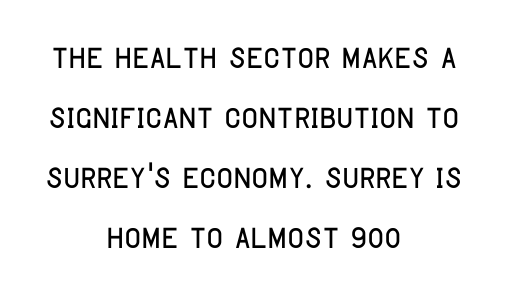
Q: Is the text italic (slanted)? A: No, it is upright.
Q: Is the typeface a serif or a sans-serif typeface? A: Sans-serif.
Q: Is the text underlined? A: No.
Q: How is the paragraph aligned? A: Centered.
Q: Is the spacing between letters normal or unusually wide? A: Normal.
Q: Is the spacing between lines tight, normal or loose? A: Normal.
Q: Width (condensed, normal, or wide)? A: Condensed.
Q: Stroke contrast? A: Low.
Q: x-height? A: Large.
Q: Monospaced? A: No.
